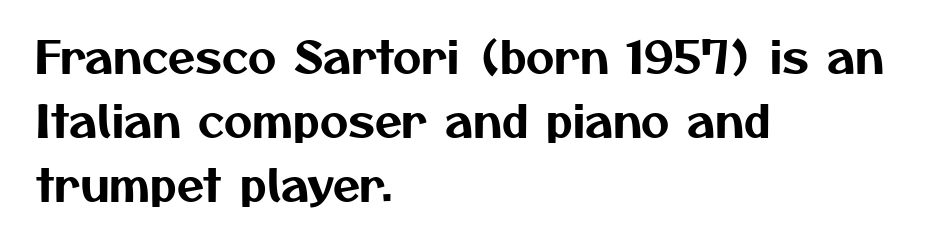
Q: Is the typeface a serif or a sans-serif typeface? A: Sans-serif.
Q: Is the text underlined? A: No.
Q: How is the paragraph aligned? A: Left-aligned.
Q: Is the spacing between letters normal or unusually wide? A: Normal.
Q: Is the spacing between lines tight, normal or loose? A: Normal.
Q: Width (condensed, normal, or wide)? A: Normal.
Q: Stroke contrast? A: Medium.
Q: x-height? A: Medium.
Q: Monospaced? A: No.
